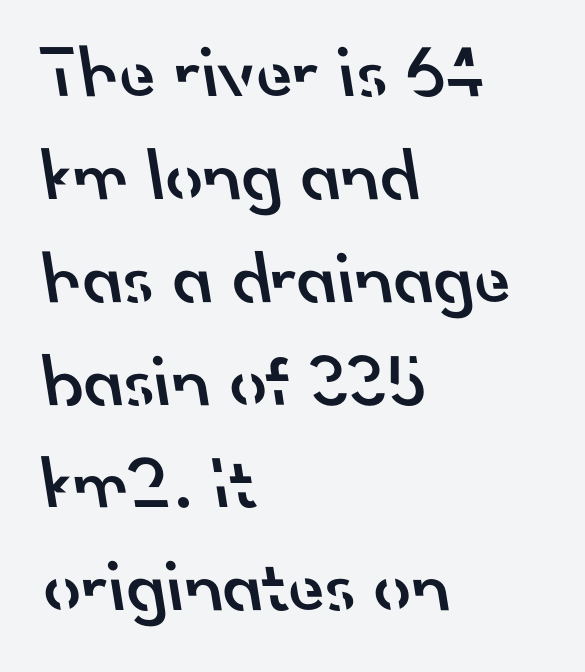
Q: Is the text bold? A: Semi-bold.
Q: Is the typeface a serif or a sans-serif typeface? A: Sans-serif.
Q: Is the text underlined? A: No.
Q: How is the paragraph aligned? A: Left-aligned.
Q: Is the spacing between letters normal or unusually wide? A: Normal.
Q: Is the spacing between lines tight, normal or loose? A: Normal.
Q: Width (condensed, normal, or wide)? A: Normal.
Q: Stroke contrast? A: Low.
Q: x-height? A: Small.
Q: Monospaced? A: No.
